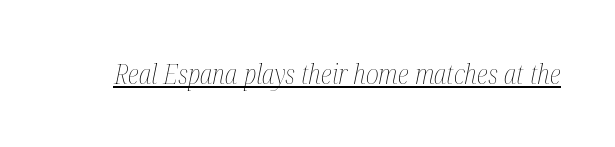
{"italic": "yes", "lean": "right", "slant_degrees": 12, "bold": "no", "underline": "yes", "letter_spacing": "normal", "letter_spacing_em": 0.0, "glyph_px": 27}
